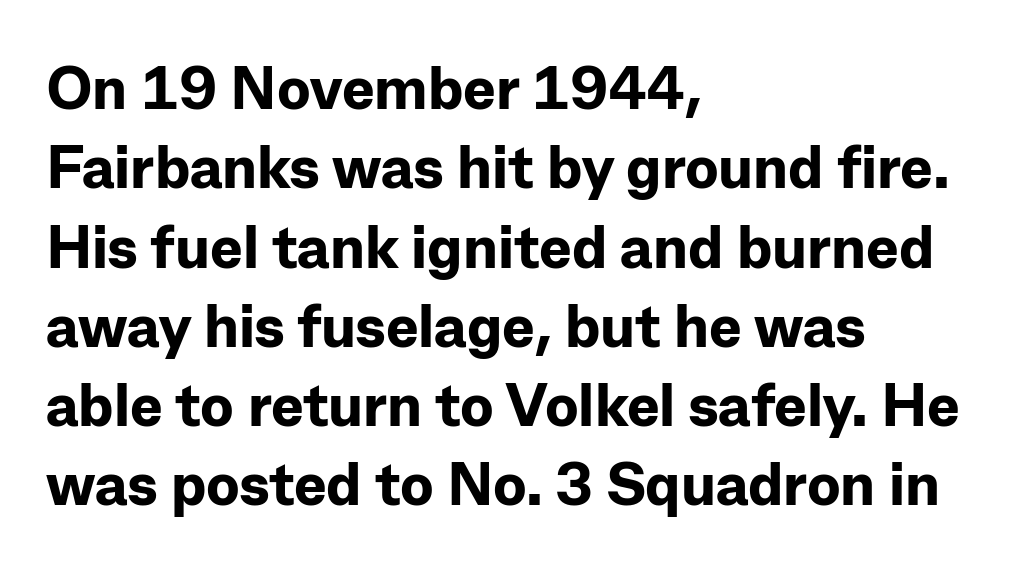
Short note: letters normally spaced. Leftover space on each line is placed entirely after the last word. The letters advance in unequal steps, a hallmark of proportional type. Posture: upright roman.
